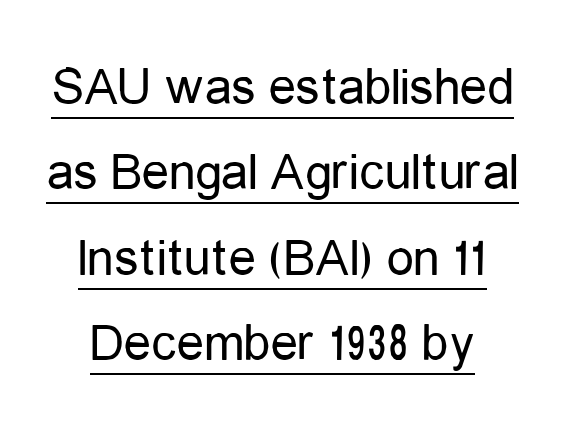
{"serif": "no", "italic": "no", "bold": "no", "weight": "regular", "width": "condensed", "stroke_contrast": "low", "x_height": "medium", "monospaced": "no", "underline": "yes", "line_spacing": "normal", "line_spacing_ratio": 1.58, "letter_spacing": "normal", "letter_spacing_em": 0.0, "glyph_px": 54}
